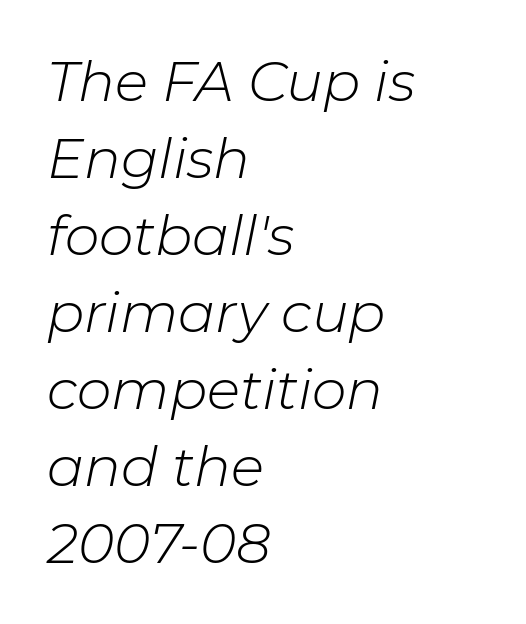
Q: Is the text bold? A: No.
Q: Is the text italic (slanted)? A: Yes, it leans right by about 11 degrees.
Q: Is the text underlined? A: No.
Q: How is the paragraph aligned? A: Left-aligned.
Q: Is the spacing between letters normal or unusually wide? A: Normal.
Q: Is the spacing between lines tight, normal or loose? A: Normal.
Q: Width (condensed, normal, or wide)? A: Normal.
Q: Stroke contrast? A: Low.
Q: x-height? A: Medium.
Q: Monospaced? A: No.
